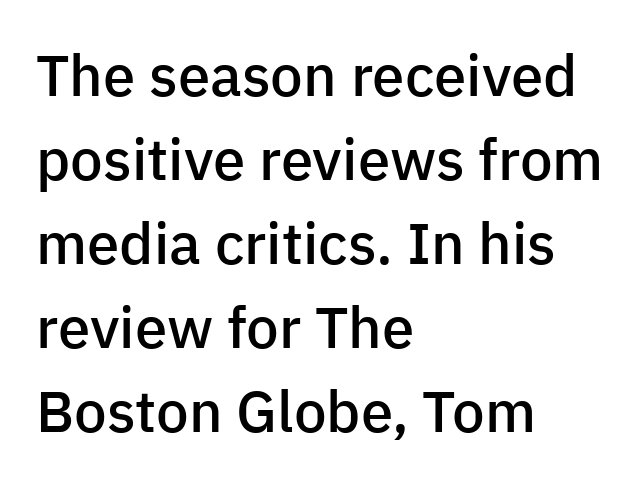
The image shows 58 px semibold sans-serif type, upright; set left-aligned, normal line spacing (1.45x), normal letter spacing, not underlined; low stroke contrast and a medium x-height.
